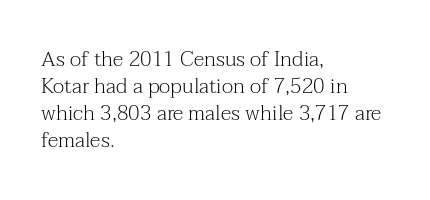
Q: Is the text bold? A: No.
Q: Is the text italic (slanted)? A: No, it is upright.
Q: Is the text underlined? A: No.
Q: How is the paragraph aligned? A: Left-aligned.
Q: Is the spacing between letters normal or unusually wide? A: Normal.
Q: Is the spacing between lines tight, normal or loose? A: Normal.
